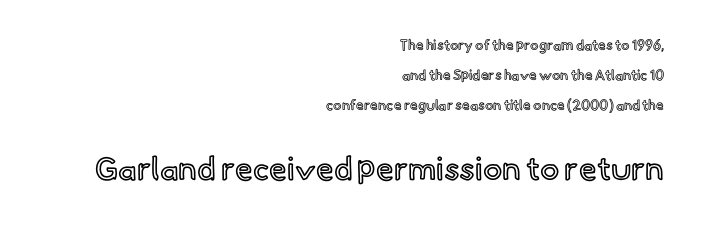
The image shows 32 px text type, upright; set right-aligned, loose line spacing (2.16x), normal letter spacing, not underlined; the second (bottom) block is 2.29x larger; a small x-height.
